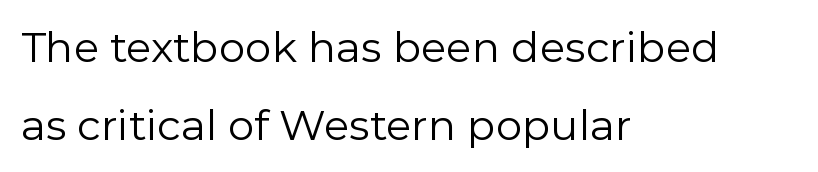
Q: Is the text bold? A: No.
Q: Is the text italic (slanted)? A: No, it is upright.
Q: Is the typeface a serif or a sans-serif typeface? A: Sans-serif.
Q: Is the text underlined? A: No.
Q: How is the paragraph aligned? A: Left-aligned.
Q: Is the spacing between letters normal or unusually wide? A: Normal.
Q: Width (condensed, normal, or wide)? A: Normal.
Q: x-height? A: Medium.
Q: Monospaced? A: No.
